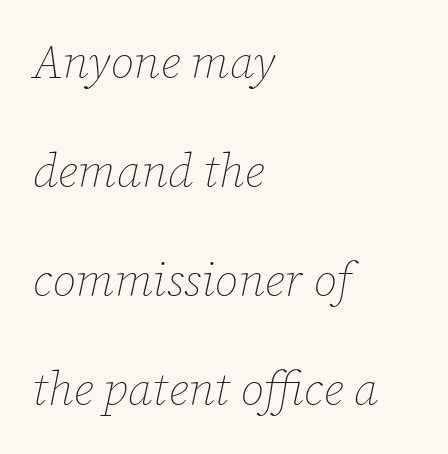
Q: Is the text bold? A: No.
Q: Is the text italic (slanted)? A: Yes, it leans right by about 12 degrees.
Q: Is the text underlined? A: No.
Q: How is the paragraph aligned? A: Left-aligned.
Q: Is the spacing between letters normal or unusually wide? A: Normal.
Q: Is the spacing between lines tight, normal or loose? A: Loose.
Q: Width (condensed, normal, or wide)? A: Normal.
Q: Stroke contrast? A: Low.
Q: x-height? A: Medium.
Q: Monospaced? A: No.
